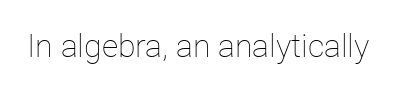
Characters remain perfectly vertical along every line. No chunkiness to these letters — they're not bold. You could not count columns in this text — the font is proportionally spaced. The gap between lines stays unmarked. This sample uses plain, unmodified letter spacing.
